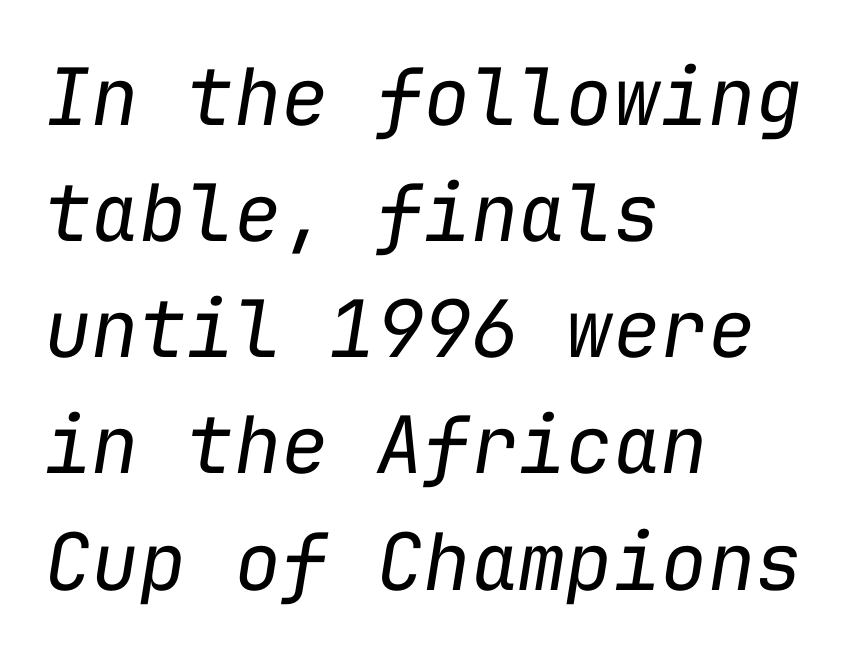
Q: Is the text bold? A: No.
Q: Is the text italic (slanted)? A: Yes, it leans right by about 9 degrees.
Q: Is the text underlined? A: No.
Q: How is the paragraph aligned? A: Left-aligned.
Q: Is the spacing between letters normal or unusually wide? A: Normal.
Q: Is the spacing between lines tight, normal or loose? A: Normal.
Q: Width (condensed, normal, or wide)? A: Normal.
Q: Stroke contrast? A: Low.
Q: x-height? A: Medium.
Q: Monospaced? A: Yes.
